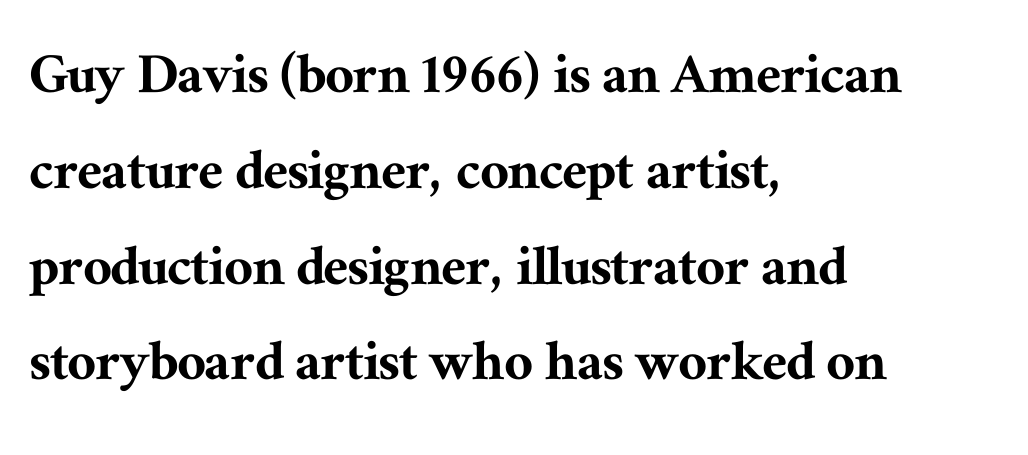
The image shows 63 px serif type, upright; set left-aligned, normal line spacing (1.52x), normal letter spacing, not underlined; medium stroke contrast and a medium x-height.
